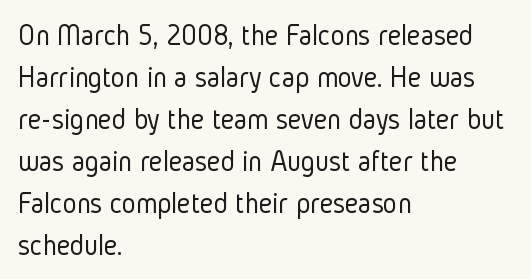
Spacing between characters is what you'd get straight out of the box. Think of a printed novel: that variable character pitch is what you see here. Quick note: not italic, upright. A classic flush-left, rag-right setting is used for this passage. Are there feet on the stems? There aren't — it's a sans.
